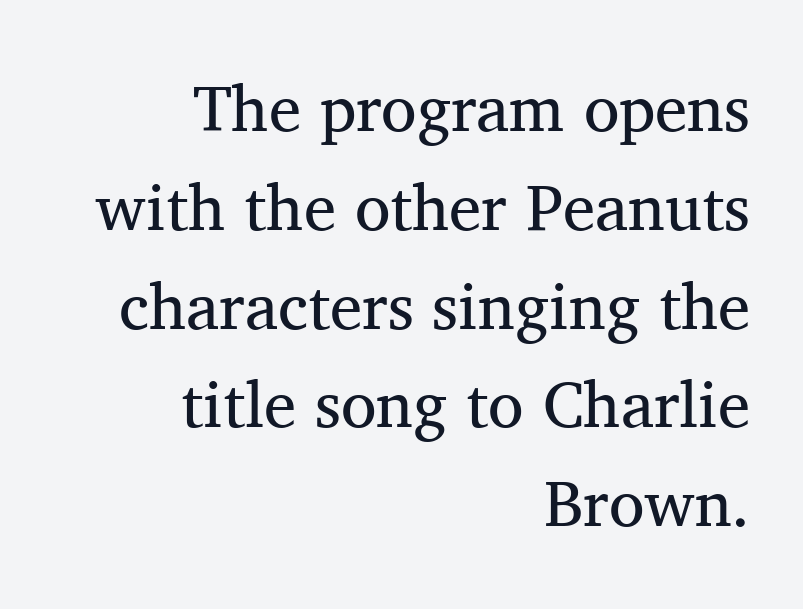
Q: Is the text bold? A: No.
Q: Is the text italic (slanted)? A: No, it is upright.
Q: Is the typeface a serif or a sans-serif typeface? A: Serif.
Q: Is the text underlined? A: No.
Q: How is the paragraph aligned? A: Right-aligned.
Q: Is the spacing between letters normal or unusually wide? A: Normal.
Q: Is the spacing between lines tight, normal or loose? A: Normal.
Q: Width (condensed, normal, or wide)? A: Normal.
Q: Stroke contrast? A: Medium.
Q: x-height? A: Medium.
Q: Monospaced? A: No.
